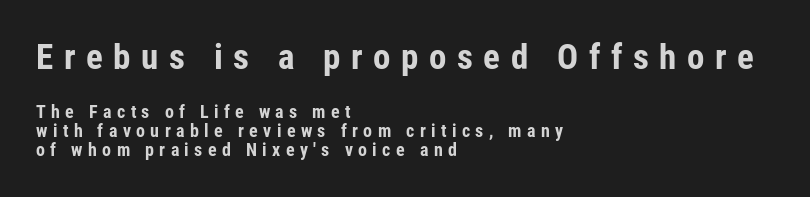
What weight is shown? A full bold with thick strokes. The specimen omits any rule beneath the text block's lines. Unlike a traditional serif, this face leaves its strokes unadorned. Each letter keeps its own natural width here, so spacing adapts to shape. The letterforms stand isolated, each surrounded by extra space. Whoever set this chose condensed vertical rhythm over breathing room.
